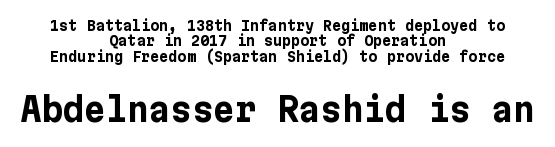
These lines keep a tight, regular rhythm from letter to letter. It's the straight-up-and-down kind of type. Scale increases going downward across the two blocks. The rendering uses a small line-height, squeezing the rows.
